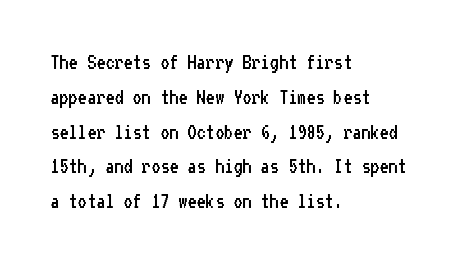
The image shows 22 px text type, upright; set left-aligned, normal line spacing (1.58x), normal letter spacing, not underlined.
